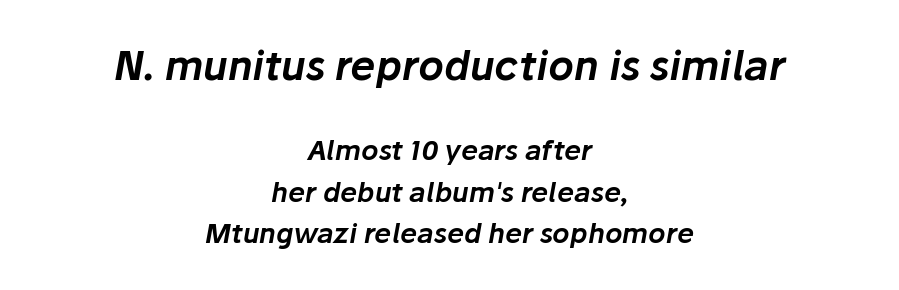
{"italic": "yes", "lean": "right", "slant_degrees": 10, "width": "normal", "stroke_contrast": "low", "x_height": "medium", "monospaced": "no", "underline": "no", "align": "center", "line_spacing": "normal", "line_spacing_ratio": 1.53, "letter_spacing": "normal", "letter_spacing_em": 0.0, "larger_block": "first", "size_ratio": 1.48, "glyph_px": 40}
